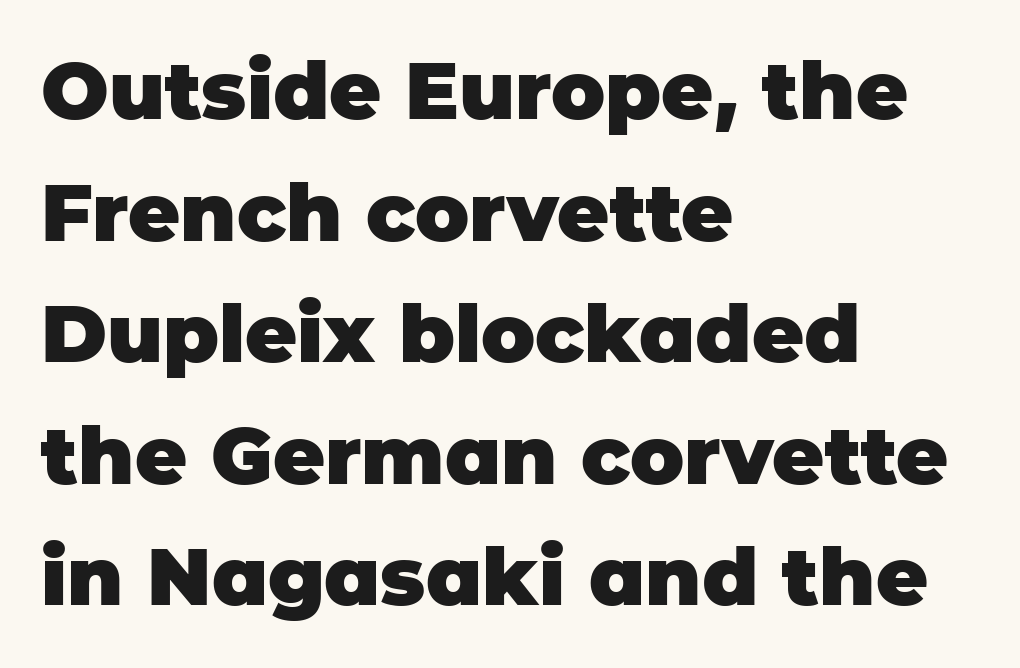
{"serif": "no", "italic": "no", "bold": "yes", "weight": "heavy", "width": "normal", "stroke_contrast": "low", "x_height": "large", "monospaced": "no", "underline": "no", "align": "left", "line_spacing": "normal", "line_spacing_ratio": 1.52, "letter_spacing": "normal", "letter_spacing_em": 0.0, "glyph_px": 80}
